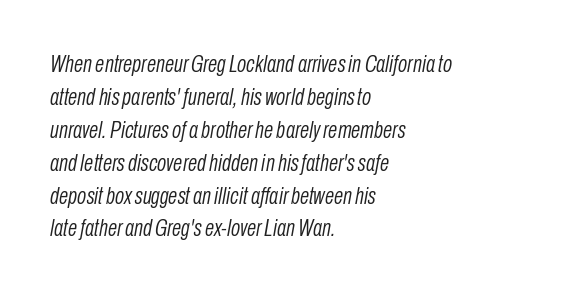
Q: Is the text bold? A: No.
Q: Is the text italic (slanted)? A: Yes, it leans right by about 10 degrees.
Q: Is the text underlined? A: No.
Q: How is the paragraph aligned? A: Left-aligned.
Q: Is the spacing between letters normal or unusually wide? A: Normal.
Q: Is the spacing between lines tight, normal or loose? A: Normal.
